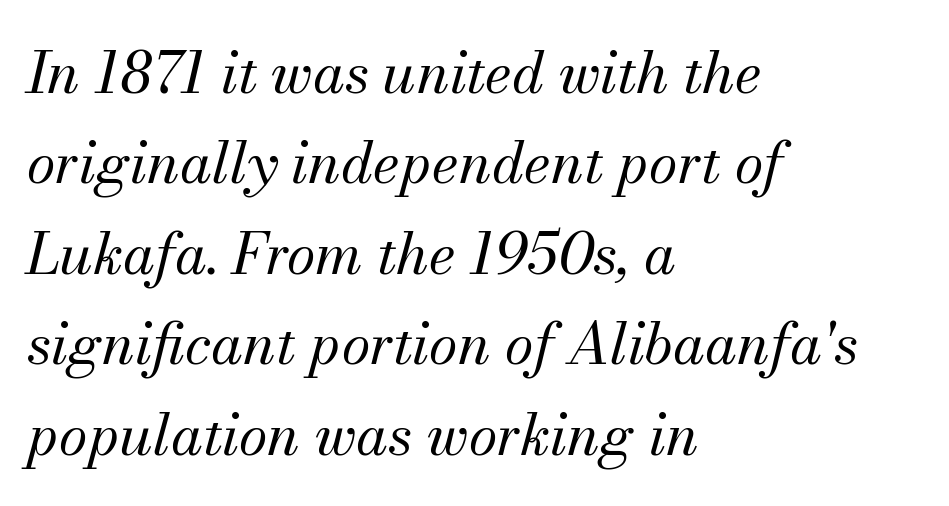
Varying glyph widths throughout — classic text-font behaviour. Teacher's note: observe the even left margin — that is flush-left alignment. The typesetting does not lean heavy: it is not bold. The gaps between neighbouring characters are ordinary and unremarkable. Just letters on the line, the space beneath them empty.
